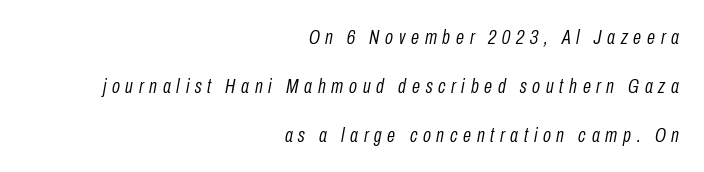
Q: Is the text bold? A: No.
Q: Is the text italic (slanted)? A: Yes, it leans right by about 10 degrees.
Q: Is the text underlined? A: No.
Q: How is the paragraph aligned? A: Right-aligned.
Q: Is the spacing between letters normal or unusually wide? A: Unusually wide.
Q: Is the spacing between lines tight, normal or loose? A: Loose.
